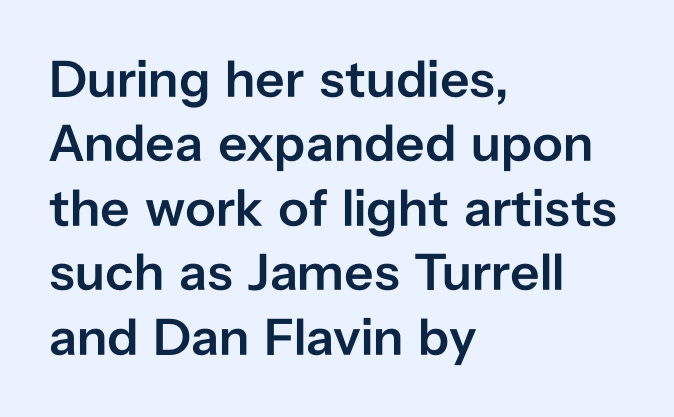
The ragged edge is on the right, which tells us the setting is flush left. The text was rendered using a sans face with plain stroke endings. No italicization has been applied; the sample stays upright. Weight check: semibold — heavier than regular, not quite bold.
